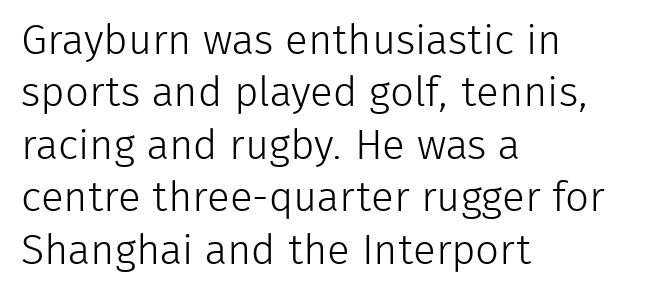
The image shows 42 px light sans-serif type, upright; set left-aligned, normal line spacing (1.25x), normal letter spacing, not underlined; low stroke contrast and a medium x-height.
